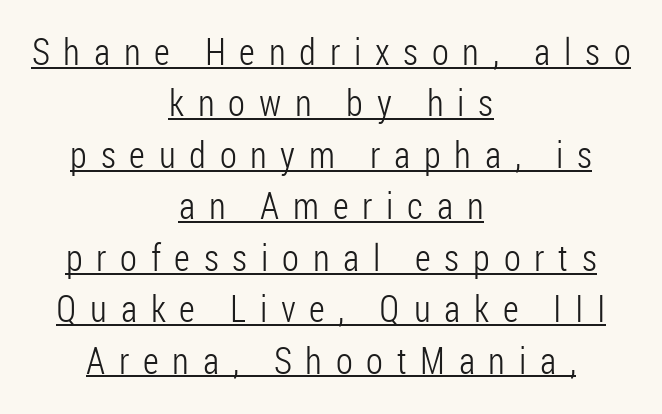
{"serif": "no", "italic": "no", "bold": "no", "weight": "light", "width": "condensed", "stroke_contrast": "low", "x_height": "medium", "monospaced": "no", "underline": "yes", "align": "center", "line_spacing": "normal", "line_spacing_ratio": 1.39, "letter_spacing": "wide", "letter_spacing_em": 0.37, "glyph_px": 37}
